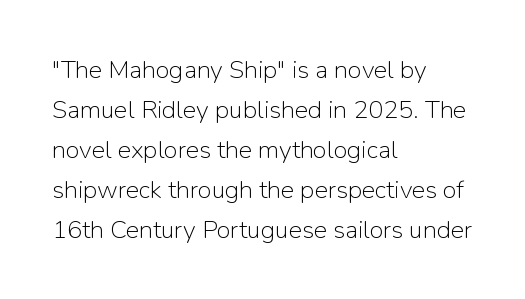
The area under the type is left untouched. A typesetter would mark this as roman, not italic. What's the leading like? Ordinary, nothing unusual. A typesetter would call this zero additional tracking. Which margin do the lines hug? The left one — the right edge is uneven. The cut favours lightness, reaching ordinary text weight at its darkest.
